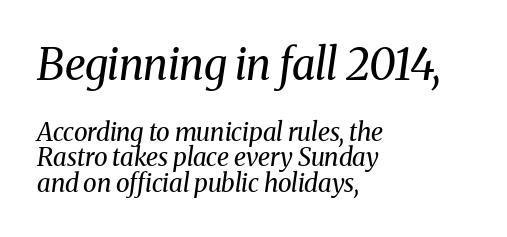
Q: Is the text bold? A: No.
Q: Is the text italic (slanted)? A: Yes, it leans right by about 8 degrees.
Q: Is the typeface a serif or a sans-serif typeface? A: Serif.
Q: Is the text underlined? A: No.
Q: How is the paragraph aligned? A: Left-aligned.
Q: Is the spacing between letters normal or unusually wide? A: Normal.
Q: Is the spacing between lines tight, normal or loose? A: Tight.
Q: Which block of text is set in a larger size, the first (top) or the second (bottom)? A: The first (top) one.
Q: Width (condensed, normal, or wide)? A: Normal.
Q: Stroke contrast? A: Medium.
Q: x-height? A: Medium.
Q: Monospaced? A: No.
